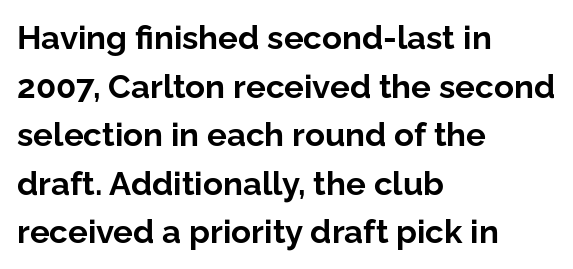
{"serif": "no", "italic": "no", "bold": "yes", "weight": "bold", "width": "normal", "stroke_contrast": "low", "x_height": "medium", "monospaced": "no", "underline": "no", "align": "left", "line_spacing": "normal", "line_spacing_ratio": 1.47, "letter_spacing": "normal", "letter_spacing_em": 0.0, "glyph_px": 33}
